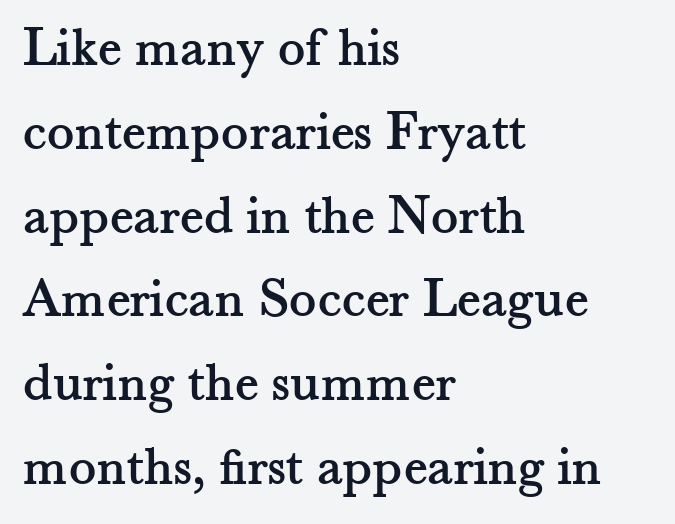
Q: Is the text italic (slanted)? A: No, it is upright.
Q: Is the typeface a serif or a sans-serif typeface? A: Serif.
Q: Is the text underlined? A: No.
Q: How is the paragraph aligned? A: Left-aligned.
Q: Is the spacing between letters normal or unusually wide? A: Normal.
Q: Is the spacing between lines tight, normal or loose? A: Normal.
Q: Width (condensed, normal, or wide)? A: Normal.
Q: Stroke contrast? A: Medium.
Q: x-height? A: Small.
Q: Monospaced? A: No.
